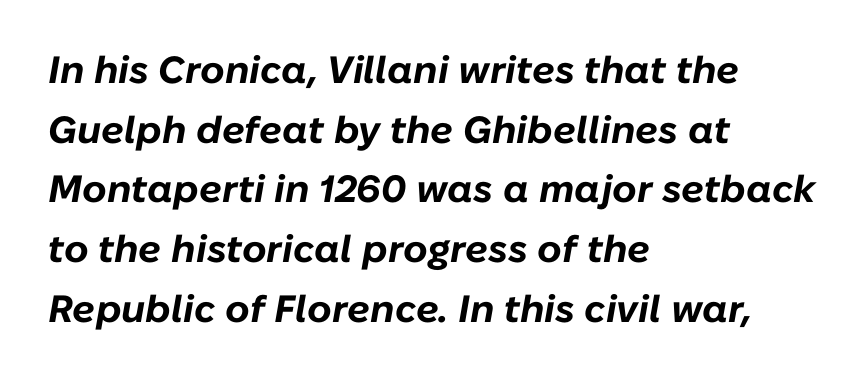
The image shows 38 px bold type, italic (leaning right); set left-aligned, normal line spacing (1.57x), normal letter spacing, not underlined; low stroke contrast and a medium x-height.
